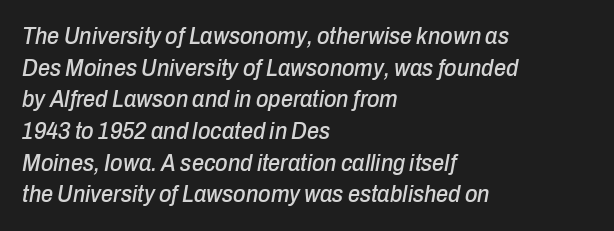
Q: Is the text italic (slanted)? A: Yes, it leans right by about 10 degrees.
Q: Is the text underlined? A: No.
Q: How is the paragraph aligned? A: Left-aligned.
Q: Is the spacing between letters normal or unusually wide? A: Normal.
Q: Is the spacing between lines tight, normal or loose? A: Normal.
